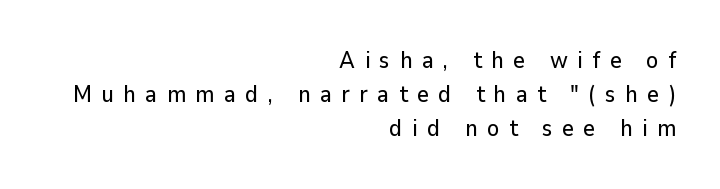
{"italic": "no", "underline": "no", "align": "right", "line_spacing": "normal", "line_spacing_ratio": 1.47, "letter_spacing": "wide", "letter_spacing_em": 0.41, "glyph_px": 23}
